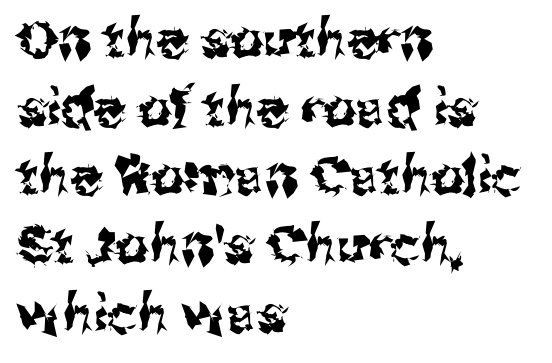
Layout note: lines flush left. Spacing between characters is what you'd get straight out of the box. A typesetter would mark this as roman, not italic. Decoration check: the copy has no underline. Does the leading feel generous? No, just average. Classification — sans serif.
